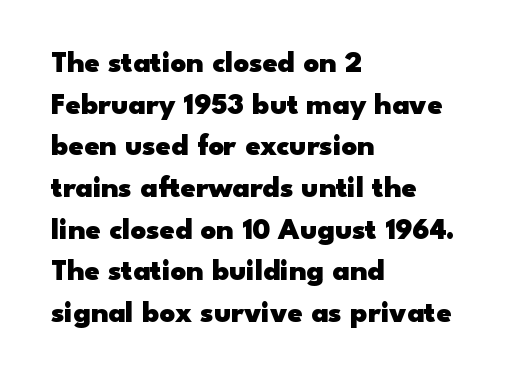
{"serif": "no", "italic": "no", "bold": "yes", "weight": "heavy", "width": "wide", "stroke_contrast": "low", "x_height": "small", "monospaced": "no", "underline": "no", "align": "left", "line_spacing": "normal", "line_spacing_ratio": 1.39, "letter_spacing": "normal", "letter_spacing_em": 0.0, "glyph_px": 30}
